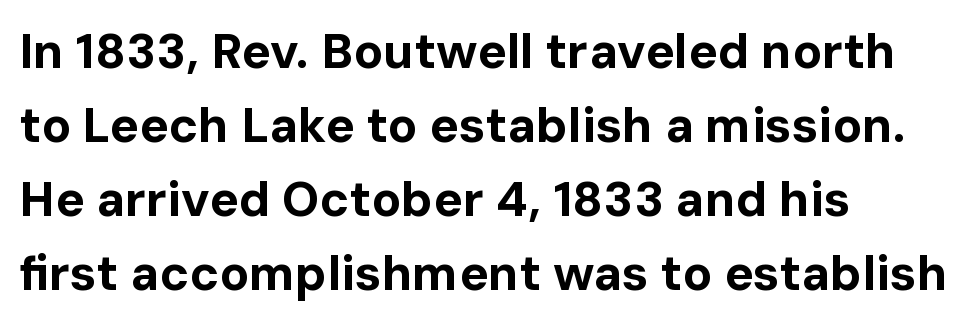
The rag falls on the right side of this text block. In terms of letterspacing, this is plain default setting. A clean baseline with only descenders dipping below it. Posture: straight, roman, zero tilt.
